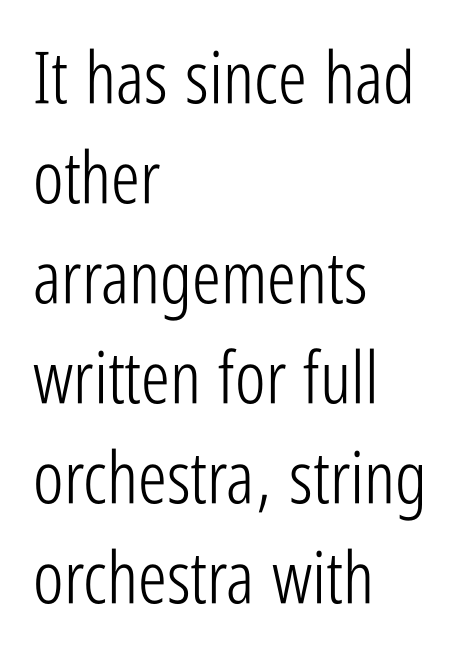
Q: Is the text bold? A: No.
Q: Is the text italic (slanted)? A: No, it is upright.
Q: Is the typeface a serif or a sans-serif typeface? A: Sans-serif.
Q: Is the text underlined? A: No.
Q: How is the paragraph aligned? A: Left-aligned.
Q: Is the spacing between letters normal or unusually wide? A: Normal.
Q: Is the spacing between lines tight, normal or loose? A: Normal.
Q: Width (condensed, normal, or wide)? A: Condensed.
Q: Stroke contrast? A: Low.
Q: x-height? A: Medium.
Q: Monospaced? A: No.
